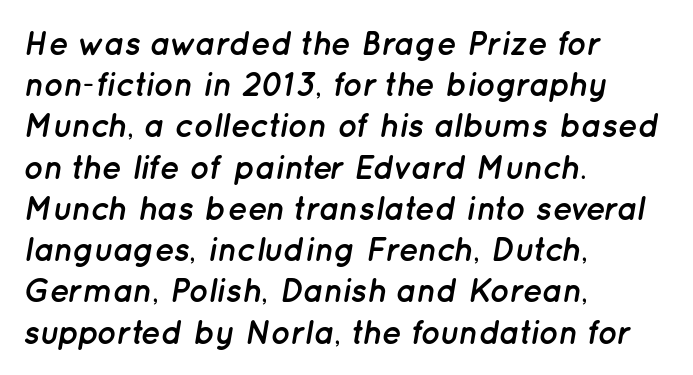
Q: Is the text bold? A: Yes.
Q: Is the text italic (slanted)? A: Yes, it leans right by about 12 degrees.
Q: Is the text underlined? A: No.
Q: How is the paragraph aligned? A: Left-aligned.
Q: Is the spacing between letters normal or unusually wide? A: Normal.
Q: Is the spacing between lines tight, normal or loose? A: Normal.
Q: Width (condensed, normal, or wide)? A: Normal.
Q: Stroke contrast? A: Low.
Q: x-height? A: Medium.
Q: Monospaced? A: No.
